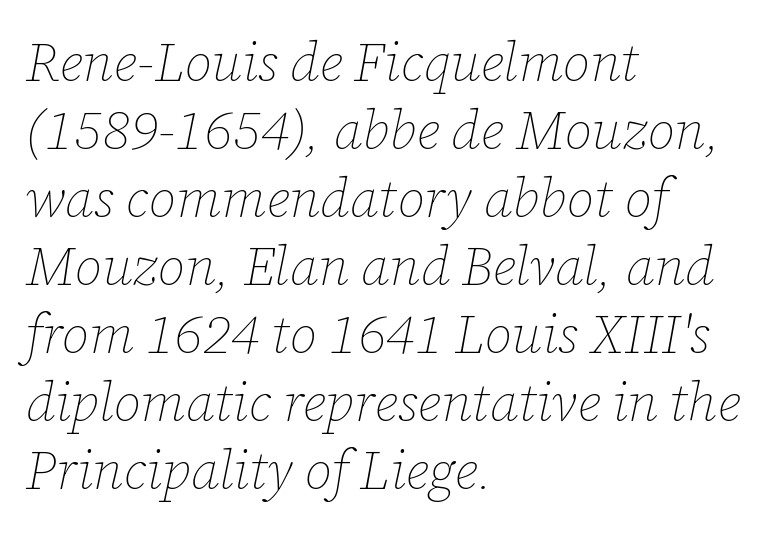
Short note: letters normally spaced. Regular leading. Looks like regular typesetting: each glyph gets only the width it needs. Nothing heavy about these letters — not bold at all. Each row of text sits above clean, open space. Notice how the stems are inclined rather than vertical — that's the hallmark of italics.
